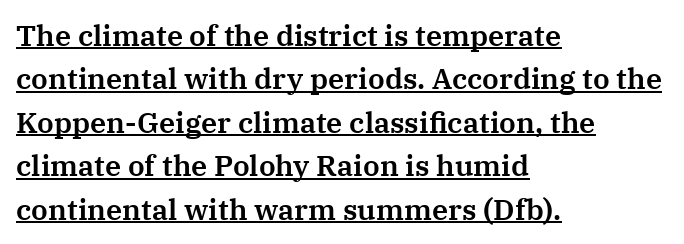
The image shows 29 px serif type, upright; set left-aligned, normal line spacing (1.5x), normal letter spacing, underlined; medium stroke contrast and a medium x-height.
